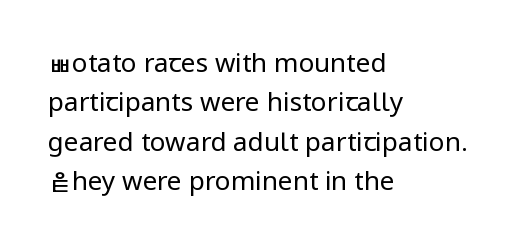
The image shows 26 px text type, upright; set left-aligned, normal line spacing (1.51x), normal letter spacing, not underlined.
